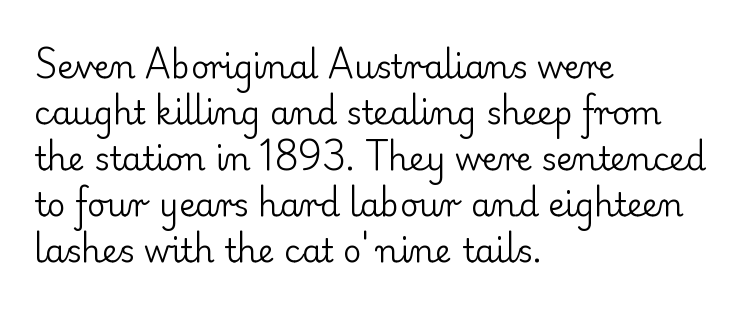
Q: Is the text bold? A: No.
Q: Is the text italic (slanted)? A: No, it is upright.
Q: Is the typeface a serif or a sans-serif typeface? A: Serif.
Q: Is the text underlined? A: No.
Q: How is the paragraph aligned? A: Left-aligned.
Q: Is the spacing between letters normal or unusually wide? A: Normal.
Q: Is the spacing between lines tight, normal or loose? A: Normal.
Q: Width (condensed, normal, or wide)? A: Normal.
Q: Stroke contrast? A: Low.
Q: x-height? A: Small.
Q: Monospaced? A: No.
